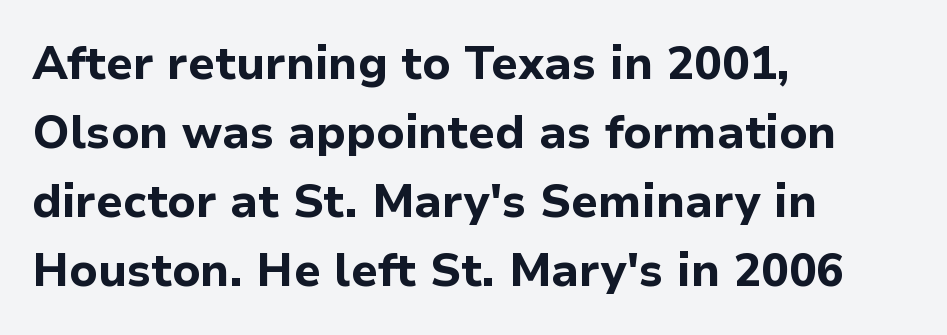
The image shows 46 px bold sans-serif type, upright; set left-aligned, normal line spacing (1.5x), normal letter spacing, not underlined; low stroke contrast and a medium x-height.
